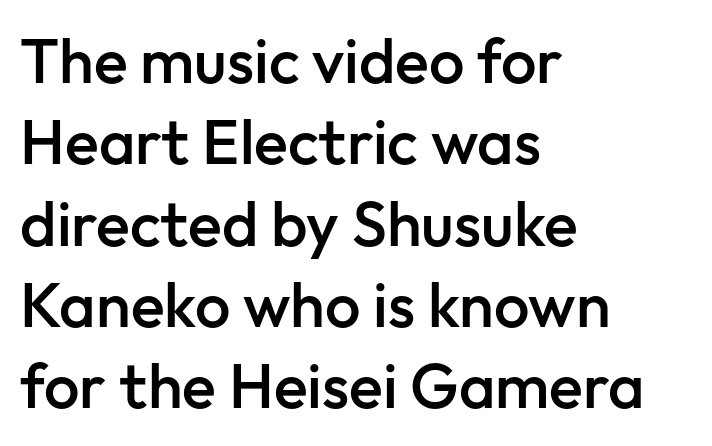
The image shows 63 px semibold sans-serif type, upright; set left-aligned, normal line spacing (1.29x), normal letter spacing, not underlined; low stroke contrast and a medium x-height.
